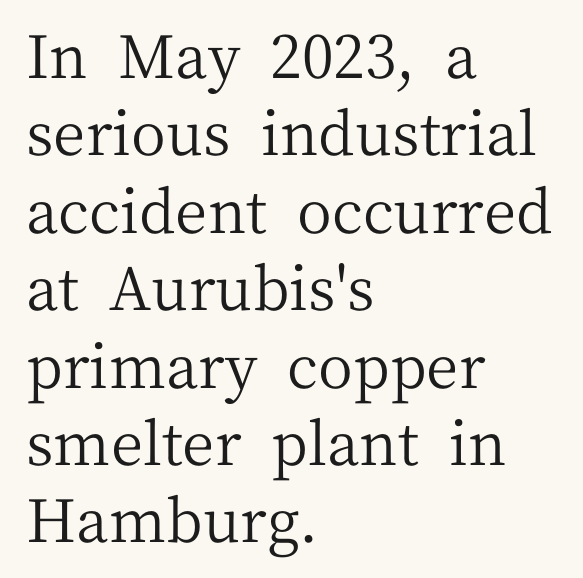
The image shows 60 px regular-weight serif type, upright; set left-aligned, normal line spacing (1.29x), normal letter spacing, not underlined; medium stroke contrast and a medium x-height.
